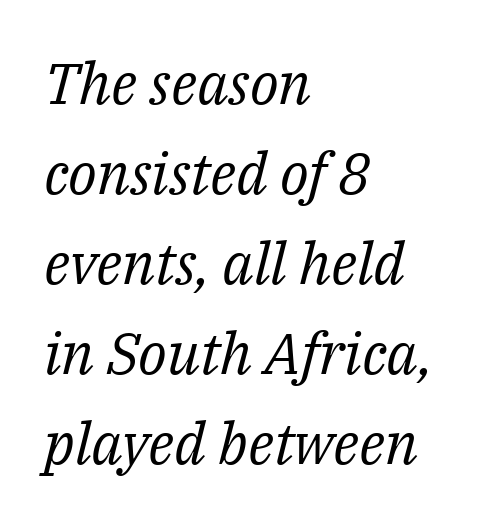
Q: Is the text bold? A: No.
Q: Is the text italic (slanted)? A: Yes, it leans right by about 14 degrees.
Q: Is the typeface a serif or a sans-serif typeface? A: Serif.
Q: Is the text underlined? A: No.
Q: How is the paragraph aligned? A: Left-aligned.
Q: Is the spacing between letters normal or unusually wide? A: Normal.
Q: Is the spacing between lines tight, normal or loose? A: Normal.
Q: Width (condensed, normal, or wide)? A: Normal.
Q: Stroke contrast? A: Medium.
Q: x-height? A: Medium.
Q: Monospaced? A: No.
